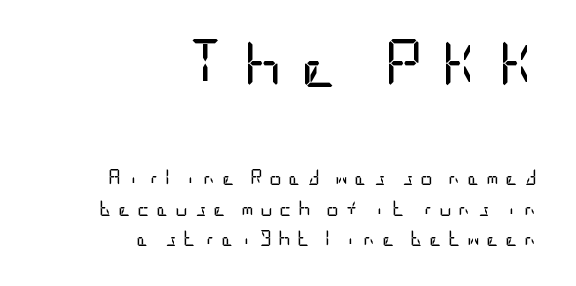
Regarding leading, the lines here are spaced well apart. The passage shown has open, widely tracked lettering throughout. Letters rest on an invisible, unmarked baseline. Note: larger setting up top, smaller setting below. The paragraph has a hard right edge and a soft left edge.
